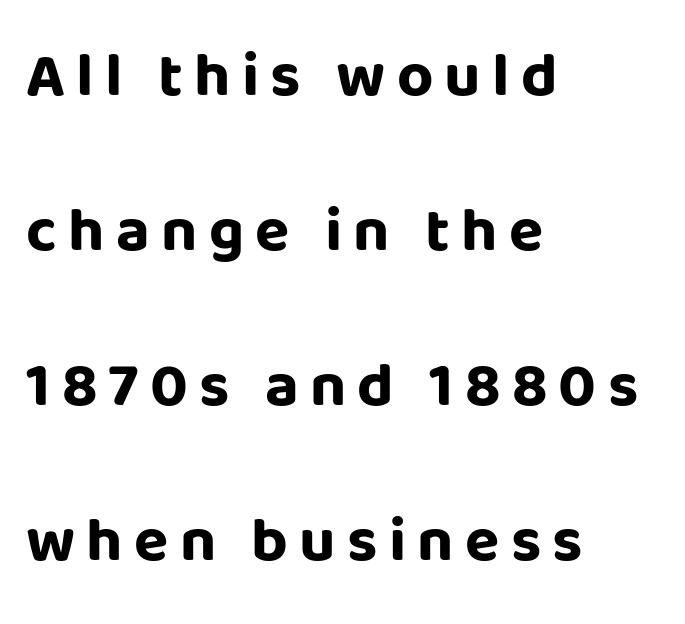
Q: Is the text bold? A: Yes.
Q: Is the text italic (slanted)? A: No, it is upright.
Q: Is the typeface a serif or a sans-serif typeface? A: Sans-serif.
Q: Is the text underlined? A: No.
Q: How is the paragraph aligned? A: Left-aligned.
Q: Is the spacing between lines tight, normal or loose? A: Loose.
Q: Width (condensed, normal, or wide)? A: Normal.
Q: Stroke contrast? A: Low.
Q: x-height? A: Large.
Q: Monospaced? A: No.
